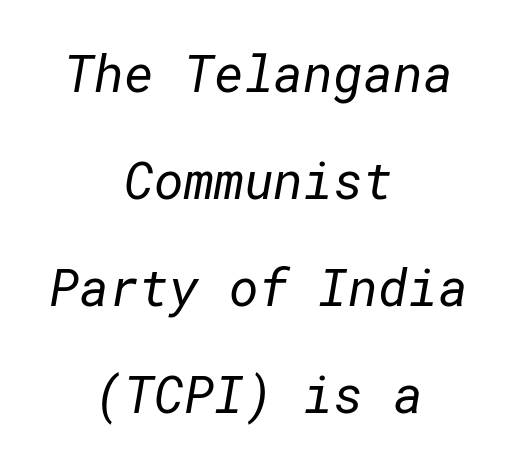
{"serif": "no", "bold": "no", "weight": "regular", "width": "normal", "stroke_contrast": "low", "x_height": "medium", "underline": "no", "align": "center", "line_spacing": "loose", "line_spacing_ratio": 2.1, "letter_spacing": "normal", "letter_spacing_em": 0.0, "glyph_px": 51}
